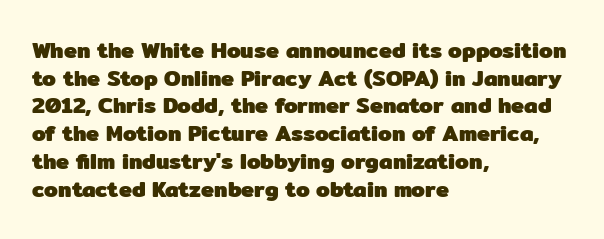
{"italic": "no", "bold": "yes", "underline": "no", "align": "left", "line_spacing": "normal", "line_spacing_ratio": 1.26, "letter_spacing": "normal", "letter_spacing_em": 0.0, "glyph_px": 22}
